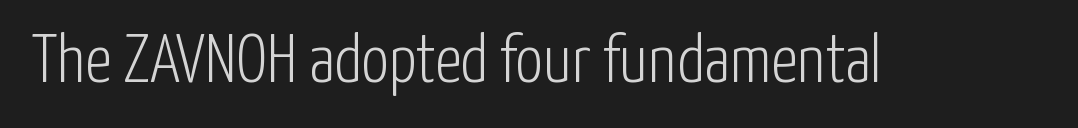
The image shows 68 px light, condensed sans-serif type, upright; set normal letter spacing, not underlined; low stroke contrast and a medium x-height.
